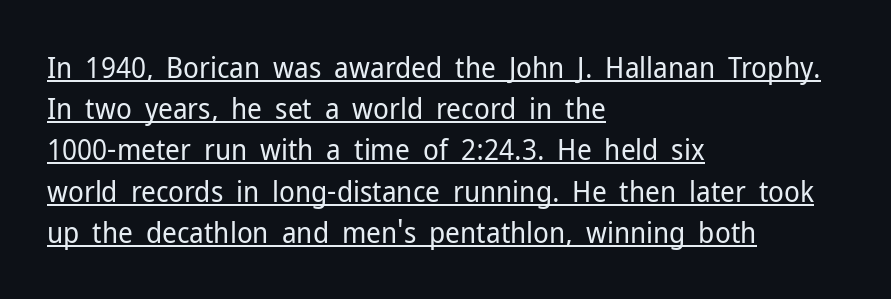
{"serif": "no", "italic": "no", "bold": "no", "weight": "regular", "width": "normal", "stroke_contrast": "low", "x_height": "medium", "monospaced": "no", "underline": "yes", "align": "left", "line_spacing": "normal", "line_spacing_ratio": 1.42, "letter_spacing": "normal", "letter_spacing_em": 0.0, "glyph_px": 29}
